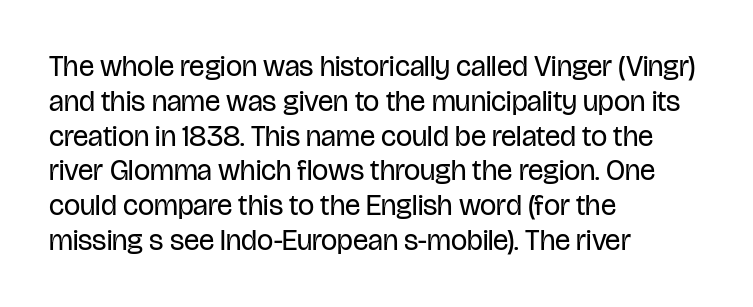
{"serif": "no", "italic": "no", "bold": "no", "weight": "regular", "width": "condensed", "stroke_contrast": "low", "x_height": "large", "monospaced": "no", "underline": "no", "align": "left", "line_spacing_ratio": 1.2, "letter_spacing": "normal", "letter_spacing_em": 0.0, "glyph_px": 29}
